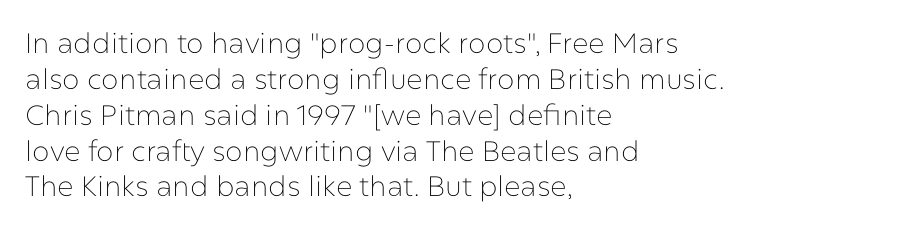
{"serif": "no", "italic": "no", "bold": "no", "weight": "thin", "width": "normal", "stroke_contrast": "low", "x_height": "medium", "monospaced": "no", "underline": "no", "align": "left", "line_spacing": "normal", "line_spacing_ratio": 1.28, "letter_spacing": "normal", "letter_spacing_em": 0.0, "glyph_px": 28}
